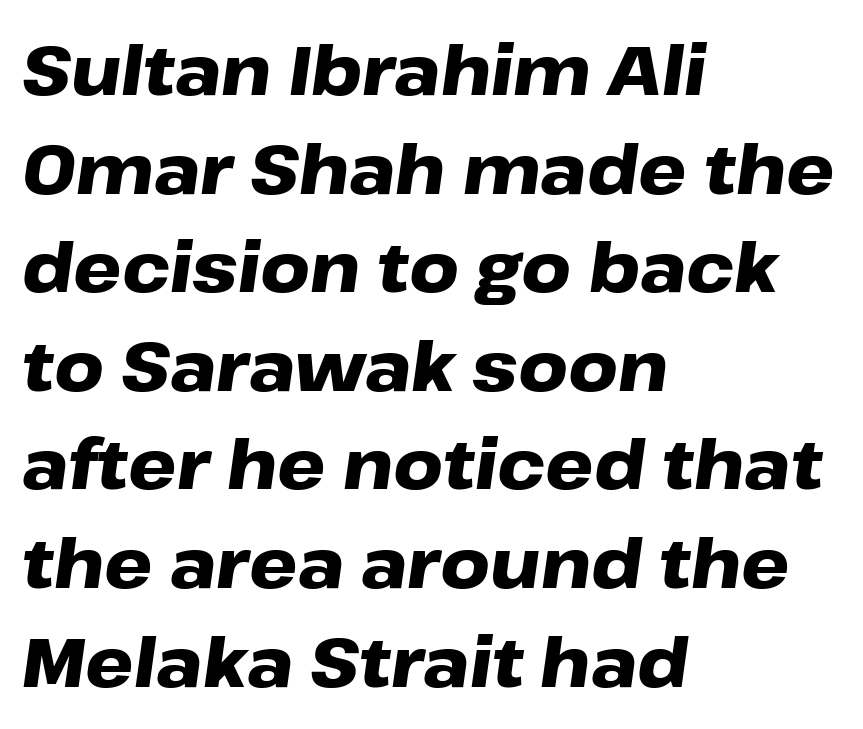
The image shows 68 px heavy, wide type, italic (leaning right); set left-aligned, normal line spacing (1.45x), normal letter spacing, not underlined; low stroke contrast and a medium x-height.
